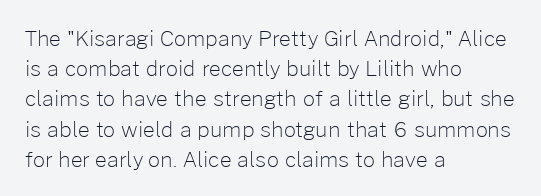
The image shows 21 px text type, upright; set left-aligned, normal line spacing (1.44x), normal letter spacing, not underlined.
